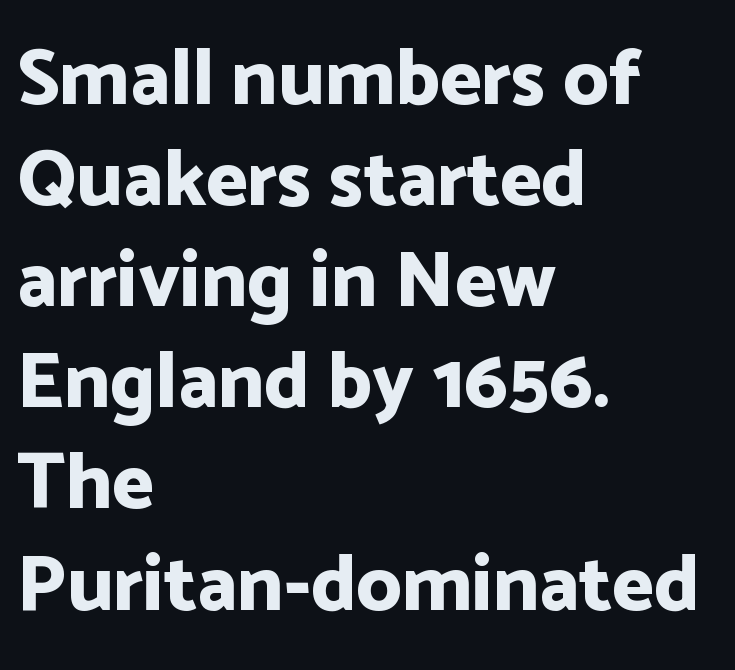
{"serif": "no", "italic": "no", "bold": "yes", "weight": "bold", "width": "normal", "stroke_contrast": "low", "x_height": "medium", "monospaced": "no", "underline": "no", "align": "left", "line_spacing": "normal", "line_spacing_ratio": 1.28, "letter_spacing": "normal", "letter_spacing_em": 0.0, "glyph_px": 79}
